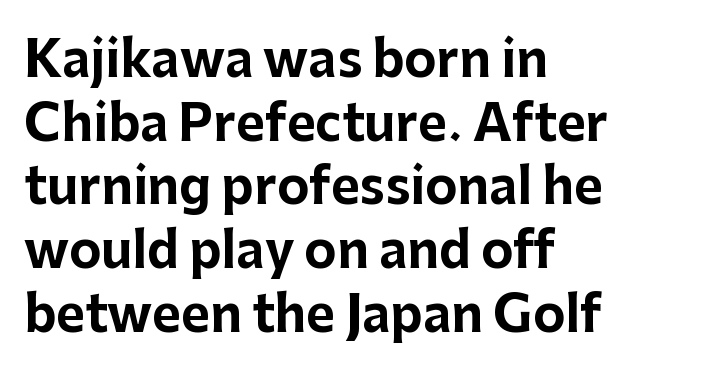
{"serif": "no", "italic": "no", "bold": "yes", "weight": "bold", "width": "normal", "stroke_contrast": "low", "x_height": "medium", "monospaced": "no", "underline": "no", "align": "left", "line_spacing": "normal", "line_spacing_ratio": 1.3, "letter_spacing": "normal", "letter_spacing_em": 0.0, "glyph_px": 49}
